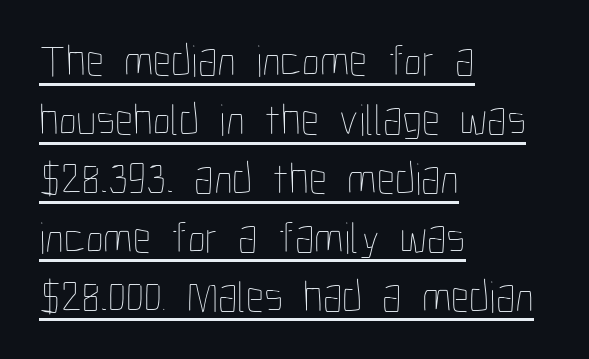
The image shows 45 px thin, condensed type, upright; set left-aligned, normal line spacing (1.31x), normal letter spacing, underlined; low stroke contrast and a medium x-height.
